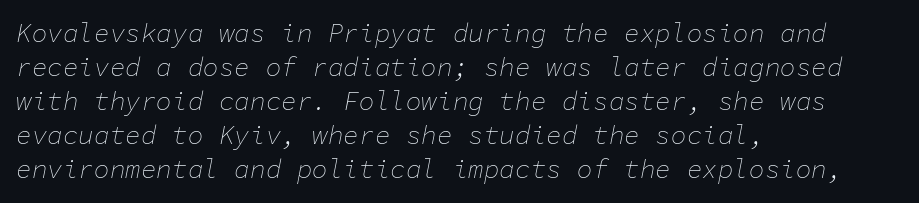
The image shows 26 px text type, italic (leaning right); set left-aligned, normal line spacing (1.31x), normal letter spacing, not underlined.
